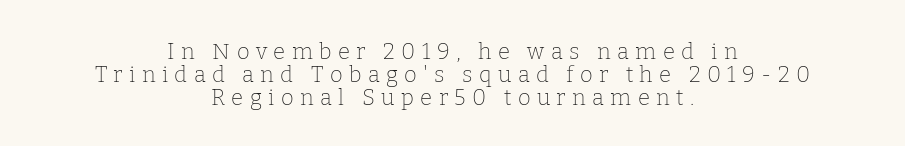
The image shows 22 px text type, upright; set centered, tight line spacing (1.05x), unusually wide letter spacing (+0.29 em), not underlined.
